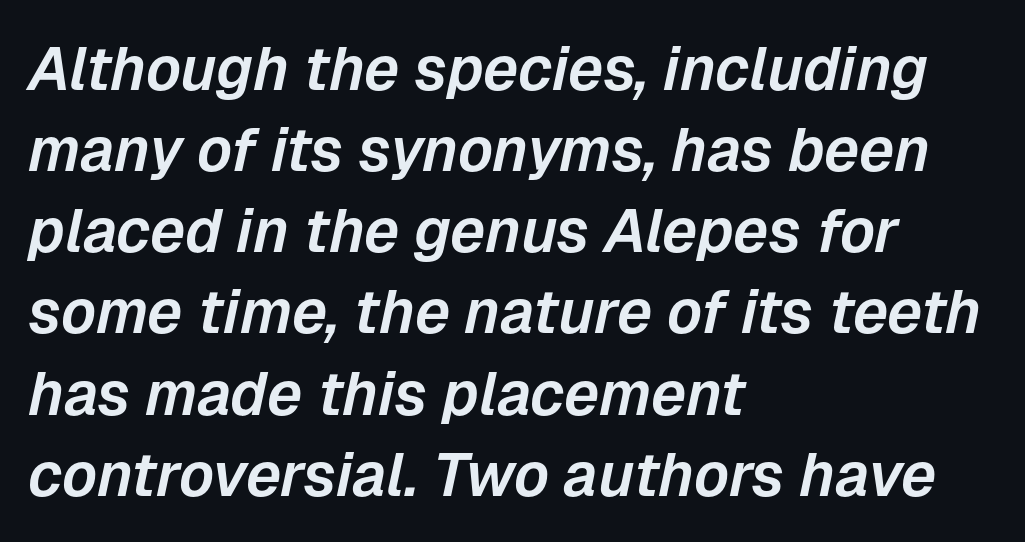
Q: Is the text italic (slanted)? A: Yes, it leans right by about 12 degrees.
Q: Is the text underlined? A: No.
Q: How is the paragraph aligned? A: Left-aligned.
Q: Is the spacing between letters normal or unusually wide? A: Normal.
Q: Is the spacing between lines tight, normal or loose? A: Normal.
Q: Width (condensed, normal, or wide)? A: Normal.
Q: Stroke contrast? A: Low.
Q: x-height? A: Medium.
Q: Monospaced? A: No.
